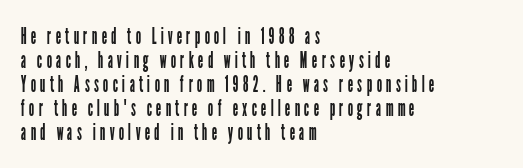
The image shows 24 px text type, upright; set left-aligned, tight line spacing (1.0x), not underlined.
